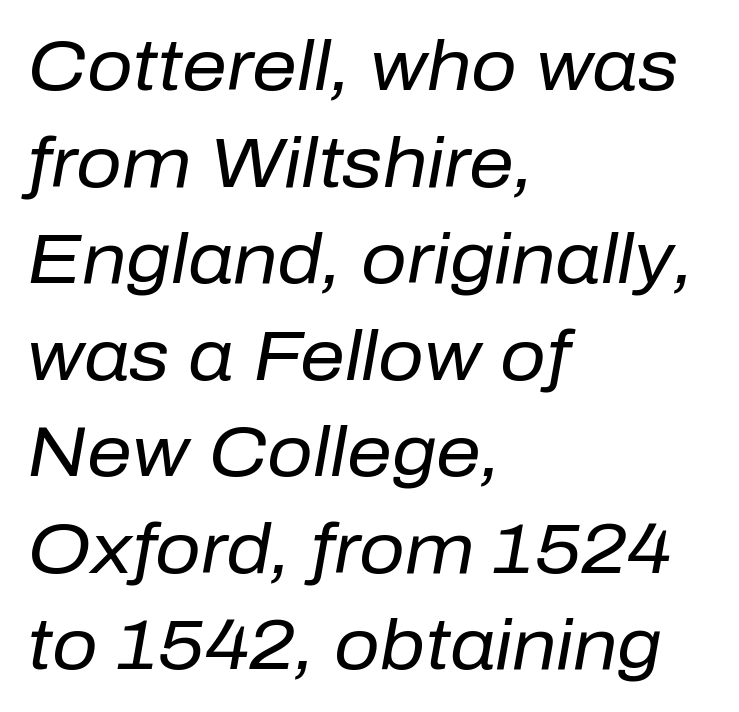
This rendering features lettering with no underline. These lines are rendered in a variable-pitch font. Which margin do the lines hug? The left one — the right edge is uneven. The letters sit at their default tracking, neither squeezed nor spread.
